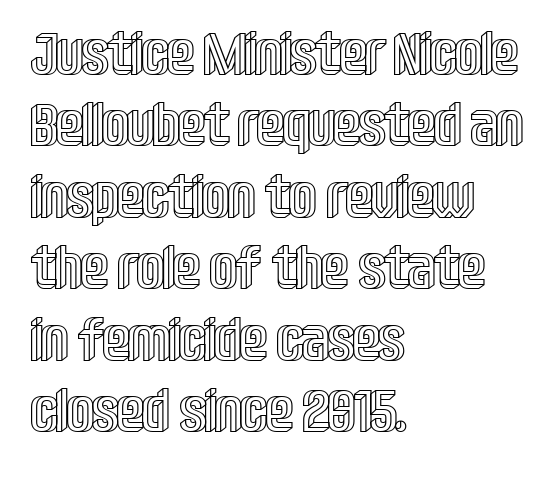
The image shows 59 px condensed type, upright; set left-aligned, line spacing 1.21x, normal letter spacing, not underlined; a large x-height.
